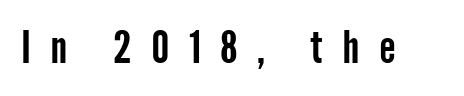
{"serif": "no", "italic": "no", "width": "condensed", "stroke_contrast": "low", "x_height": "medium", "monospaced": "no", "underline": "no", "letter_spacing": "wide", "letter_spacing_em": 0.44, "glyph_px": 44}
